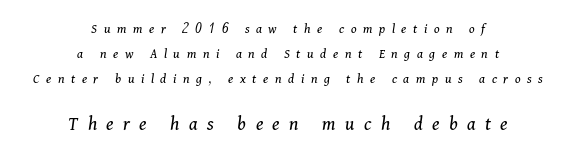
Q: Is the text bold? A: No.
Q: Is the text italic (slanted)? A: Yes, it leans right by about 11 degrees.
Q: Is the text underlined? A: No.
Q: How is the paragraph aligned? A: Centered.
Q: Is the spacing between letters normal or unusually wide? A: Unusually wide.
Q: Which block of text is set in a larger size, the first (top) or the second (bottom)? A: The second (bottom) one.
